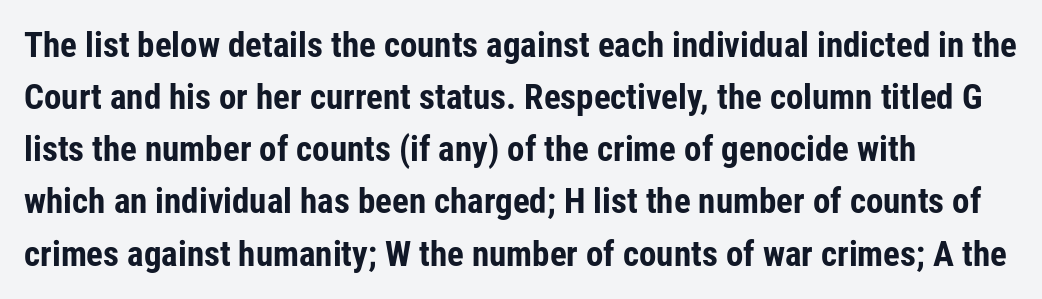
{"serif": "no", "italic": "no", "bold": "yes", "weight": "bold", "width": "condensed", "stroke_contrast": "low", "x_height": "medium", "monospaced": "no", "underline": "no", "align": "left", "line_spacing": "normal", "line_spacing_ratio": 1.49, "letter_spacing": "normal", "letter_spacing_em": 0.0, "glyph_px": 35}
